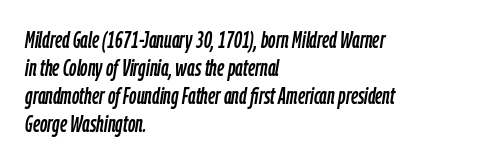
Q: Is the text italic (slanted)? A: Yes, it leans right by about 9 degrees.
Q: Is the text underlined? A: No.
Q: How is the paragraph aligned? A: Left-aligned.
Q: Is the spacing between letters normal or unusually wide? A: Normal.
